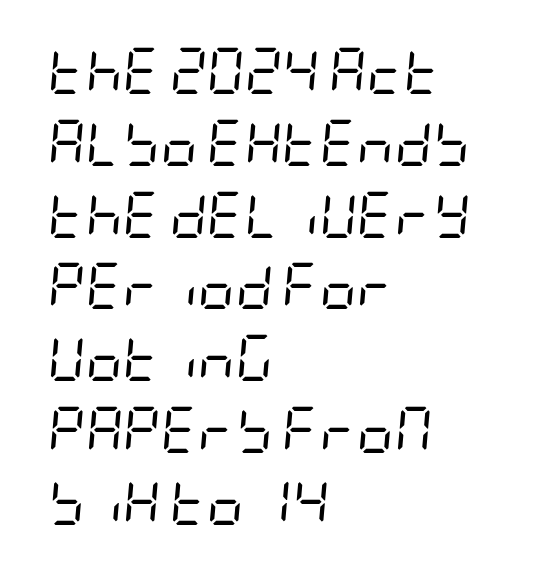
Q: Is the text bold? A: No.
Q: Is the text italic (slanted)? A: Yes, it leans right by about 5 degrees.
Q: Is the text underlined? A: No.
Q: How is the paragraph aligned? A: Left-aligned.
Q: Is the spacing between letters normal or unusually wide? A: Normal.
Q: Is the spacing between lines tight, normal or loose? A: Normal.
Q: Width (condensed, normal, or wide)? A: Condensed.
Q: Stroke contrast? A: Low.
Q: x-height? A: Large.
